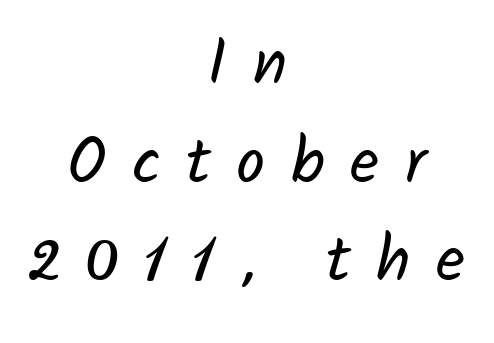
Q: Is the text bold? A: No.
Q: Is the typeface a serif or a sans-serif typeface? A: Sans-serif.
Q: Is the text underlined? A: No.
Q: How is the paragraph aligned? A: Centered.
Q: Is the spacing between letters normal or unusually wide? A: Unusually wide.
Q: Is the spacing between lines tight, normal or loose? A: Normal.
Q: Width (condensed, normal, or wide)? A: Normal.
Q: Stroke contrast? A: Low.
Q: x-height? A: Medium.
Q: Monospaced? A: No.
